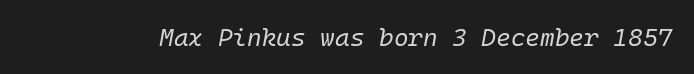
The image shows 25 px text type, italic (leaning right); set normal letter spacing, not underlined.
